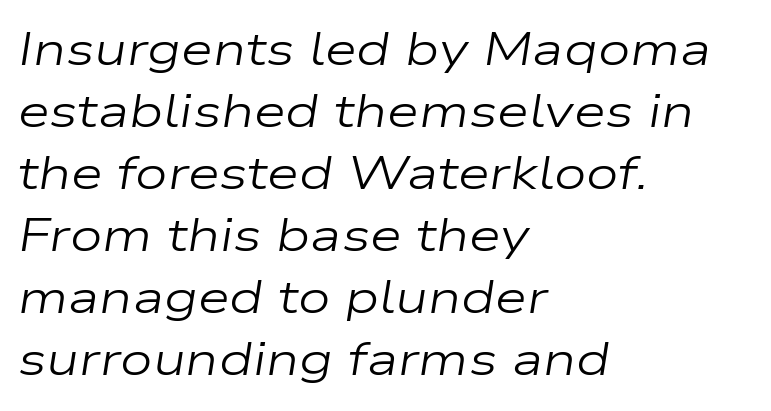
{"italic": "yes", "lean": "right", "slant_degrees": 9, "bold": "no", "weight": "regular", "width": "wide", "stroke_contrast": "low", "x_height": "medium", "monospaced": "no", "underline": "no", "align": "left", "line_spacing": "normal", "line_spacing_ratio": 1.35, "letter_spacing": "normal", "letter_spacing_em": 0.0, "glyph_px": 46}
